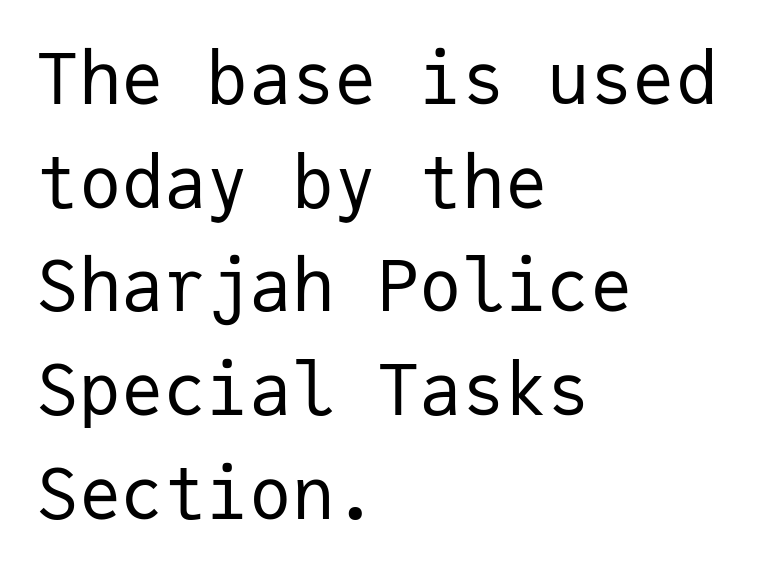
Q: Is the text bold? A: No.
Q: Is the text italic (slanted)? A: No, it is upright.
Q: Is the typeface a serif or a sans-serif typeface? A: Sans-serif.
Q: Is the text underlined? A: No.
Q: How is the paragraph aligned? A: Left-aligned.
Q: Is the spacing between letters normal or unusually wide? A: Normal.
Q: Is the spacing between lines tight, normal or loose? A: Normal.
Q: Width (condensed, normal, or wide)? A: Normal.
Q: Stroke contrast? A: Low.
Q: x-height? A: Medium.
Q: Monospaced? A: Yes.
